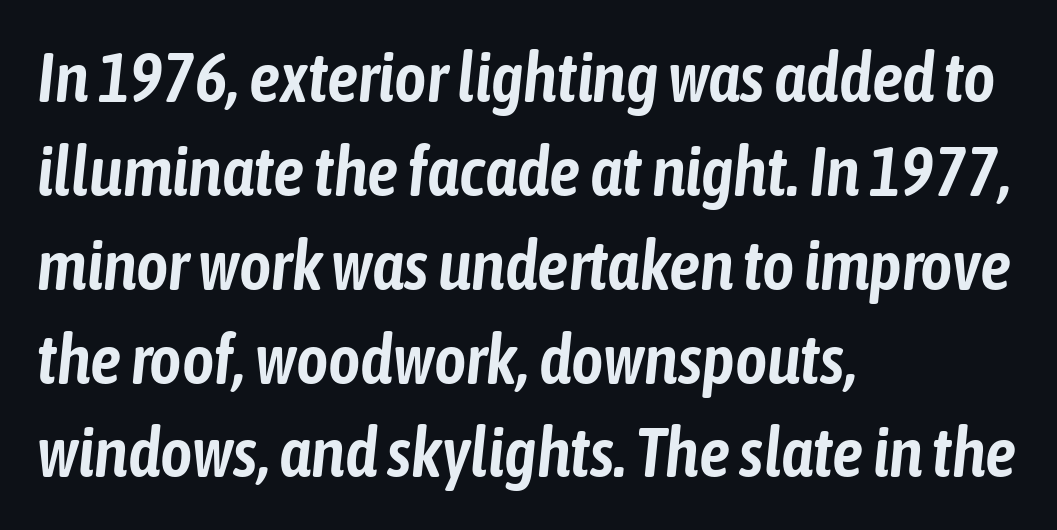
{"italic": "yes", "lean": "right", "slant_degrees": 6, "width": "condensed", "stroke_contrast": "low", "x_height": "medium", "monospaced": "no", "underline": "no", "align": "left", "line_spacing": "normal", "line_spacing_ratio": 1.36, "letter_spacing": "normal", "letter_spacing_em": 0.0, "glyph_px": 69}
